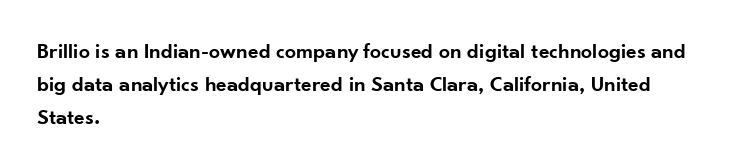
Q: Is the text bold? A: Semi-bold.
Q: Is the text italic (slanted)? A: No, it is upright.
Q: Is the text underlined? A: No.
Q: How is the paragraph aligned? A: Left-aligned.
Q: Is the spacing between letters normal or unusually wide? A: Normal.
Q: Is the spacing between lines tight, normal or loose? A: Normal.
